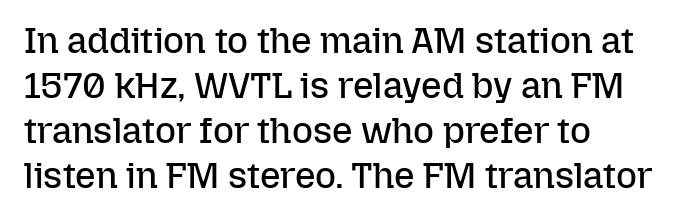
No chunkiness to these letters — they're not bold. Vertical spacing — default. You can tell it's not italic because the verticals are truly vertical. The baseline area is clear.
